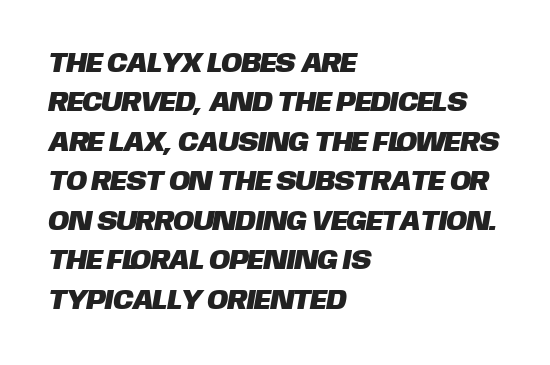
{"serif": "no", "width": "normal", "stroke_contrast": "low", "x_height": "large", "monospaced": "no", "underline": "no", "align": "left", "line_spacing": "normal", "line_spacing_ratio": 1.41, "letter_spacing": "normal", "letter_spacing_em": 0.0, "glyph_px": 28}
